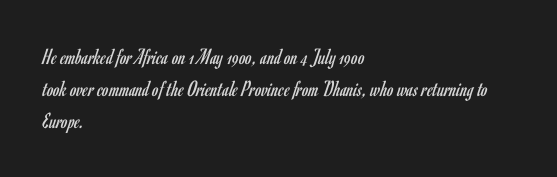
{"bold": "no", "underline": "no", "align": "left", "line_spacing": "normal", "line_spacing_ratio": 1.39, "letter_spacing": "normal", "letter_spacing_em": 0.0, "glyph_px": 23}
